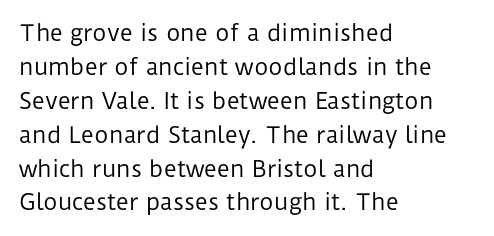
{"italic": "no", "bold": "no", "underline": "no", "align": "left", "line_spacing": "normal", "line_spacing_ratio": 1.54, "letter_spacing": "normal", "letter_spacing_em": 0.0, "glyph_px": 22}
